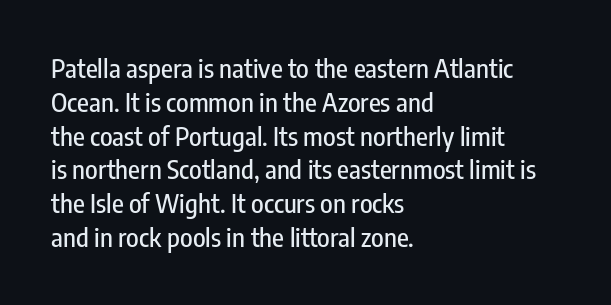
{"italic": "no", "underline": "no", "align": "left", "line_spacing": "normal", "line_spacing_ratio": 1.3, "letter_spacing": "normal", "letter_spacing_em": 0.0, "glyph_px": 26}
